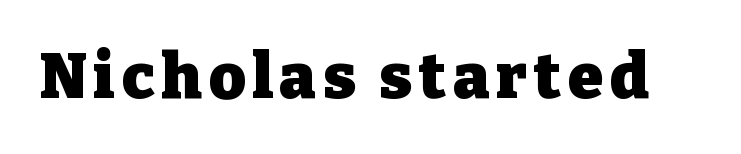
{"serif": "yes", "italic": "no", "bold": "yes", "weight": "heavy", "width": "normal", "stroke_contrast": "low", "x_height": "medium", "monospaced": "no", "underline": "no", "glyph_px": 63}
